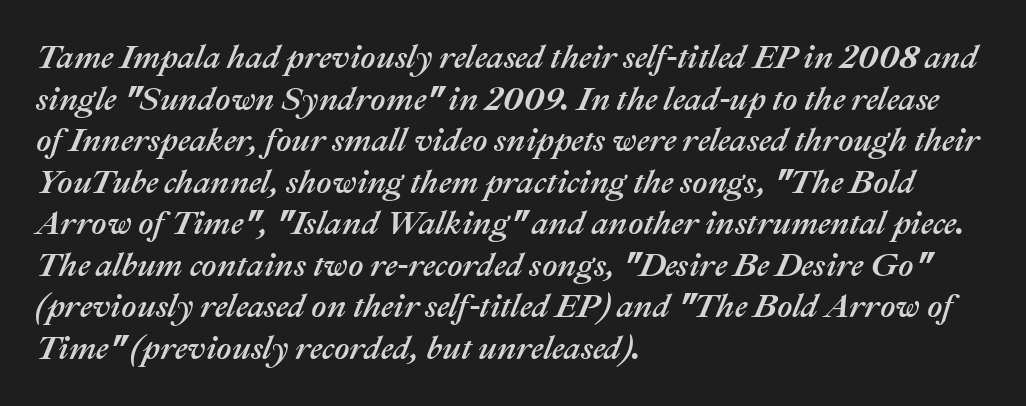
All the whitespace from short lines collects on the right. A typesetter would call this proportional, since set widths differ per character. Underline: absent. Posture: slanted. Leading matches the norm, producing a regular column. Observe the ordinary spacing: letters are neighbours, not strangers.
